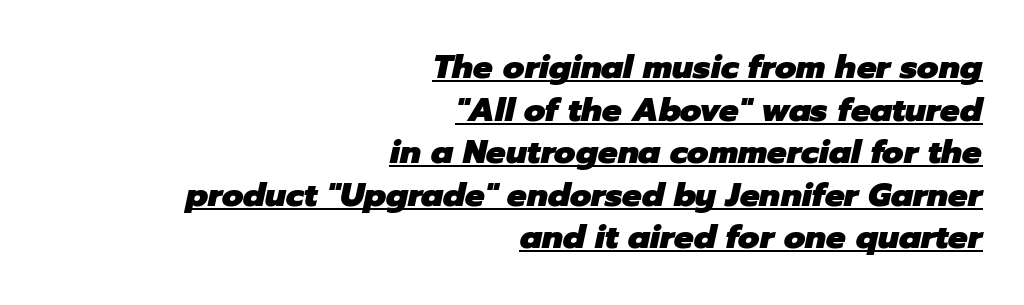
{"italic": "yes", "lean": "right", "slant_degrees": 12, "bold": "yes", "weight": "heavy", "width": "normal", "stroke_contrast": "low", "x_height": "medium", "monospaced": "no", "underline": "yes", "align": "right", "line_spacing": "normal", "line_spacing_ratio": 1.29, "letter_spacing": "normal", "letter_spacing_em": 0.0, "glyph_px": 33}
